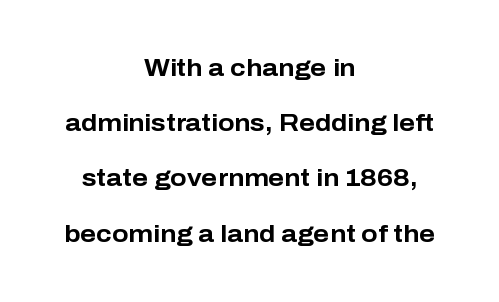
Q: Is the text bold? A: Yes.
Q: Is the text italic (slanted)? A: No, it is upright.
Q: Is the text underlined? A: No.
Q: How is the paragraph aligned? A: Centered.
Q: Is the spacing between letters normal or unusually wide? A: Normal.
Q: Is the spacing between lines tight, normal or loose? A: Loose.
